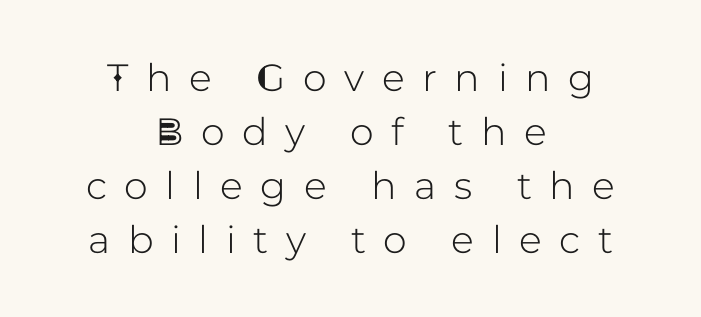
{"serif": "no", "italic": "no", "width": "normal", "stroke_contrast": "low", "x_height": "medium", "monospaced": "no", "underline": "no", "align": "center", "line_spacing": "normal", "line_spacing_ratio": 1.42, "letter_spacing": "wide", "letter_spacing_em": 0.46, "glyph_px": 38}
